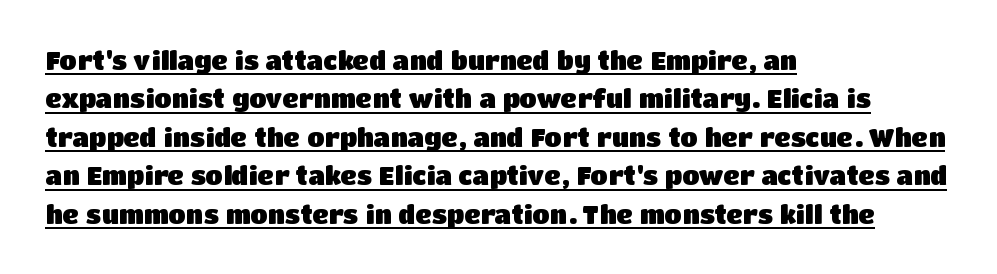
The image shows 25 px bold type, upright; set left-aligned, normal line spacing (1.54x), normal letter spacing, underlined.
